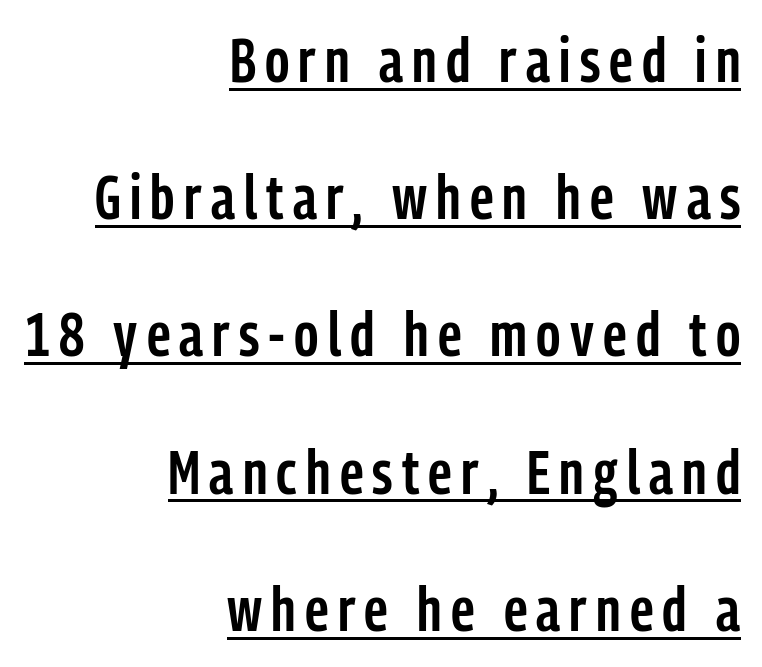
{"serif": "no", "italic": "no", "bold": "semi", "weight": "semibold", "width": "condensed", "stroke_contrast": "low", "x_height": "medium", "monospaced": "no", "underline": "yes", "align": "right", "line_spacing": "loose", "line_spacing_ratio": 2.25, "glyph_px": 61}
